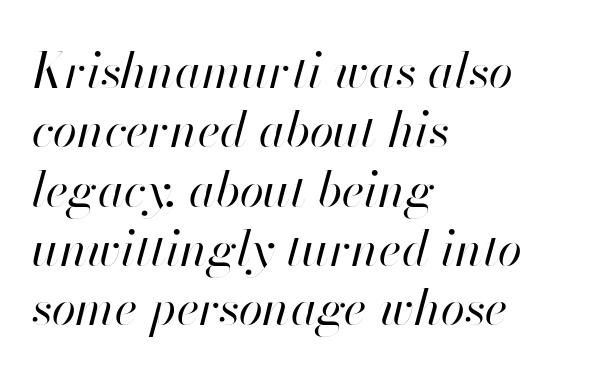
The letters advance in unequal steps, a hallmark of proportional type. Here the glyphs are tracked normally, forming tight word shapes. A bare baseline throughout the passage. Posture: slanted. Weight: in the light-to-regular range. Left-aligned paragraph, ragged on the right.
